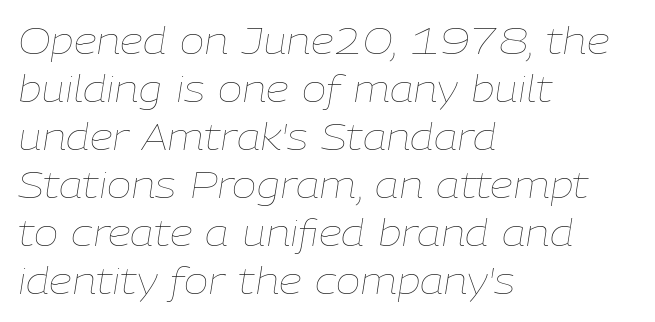
Q: Is the text bold? A: No.
Q: Is the text italic (slanted)? A: Yes, it leans right by about 9 degrees.
Q: Is the text underlined? A: No.
Q: How is the paragraph aligned? A: Left-aligned.
Q: Is the spacing between letters normal or unusually wide? A: Normal.
Q: Is the spacing between lines tight, normal or loose? A: Normal.
Q: Width (condensed, normal, or wide)? A: Normal.
Q: Stroke contrast? A: Low.
Q: x-height? A: Medium.
Q: Monospaced? A: No.
